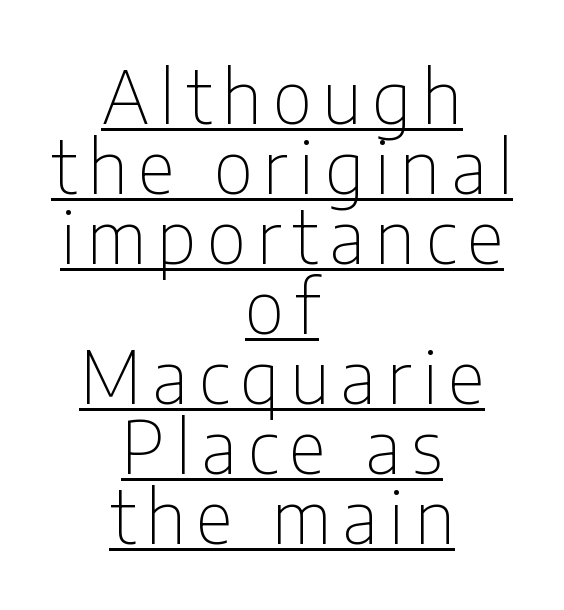
This sample is center-justified, so both line endings float freely. Looks like someone drew a line under every word here. Heft: none added — not bold. Unlike a traditional serif, this face leaves its strokes unadorned.
